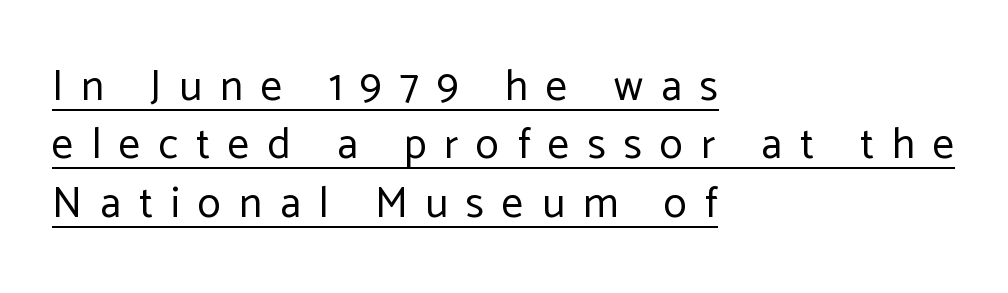
Summary of vertical rhythm: regular, with standard interline spacing. Compared with a centered layout, this one pins lines to the left instead. Rendered with straight, roman letterforms. Proportional: the letters do not fall into vertical columns. This rendering widens character spacing well past its baseline value.
